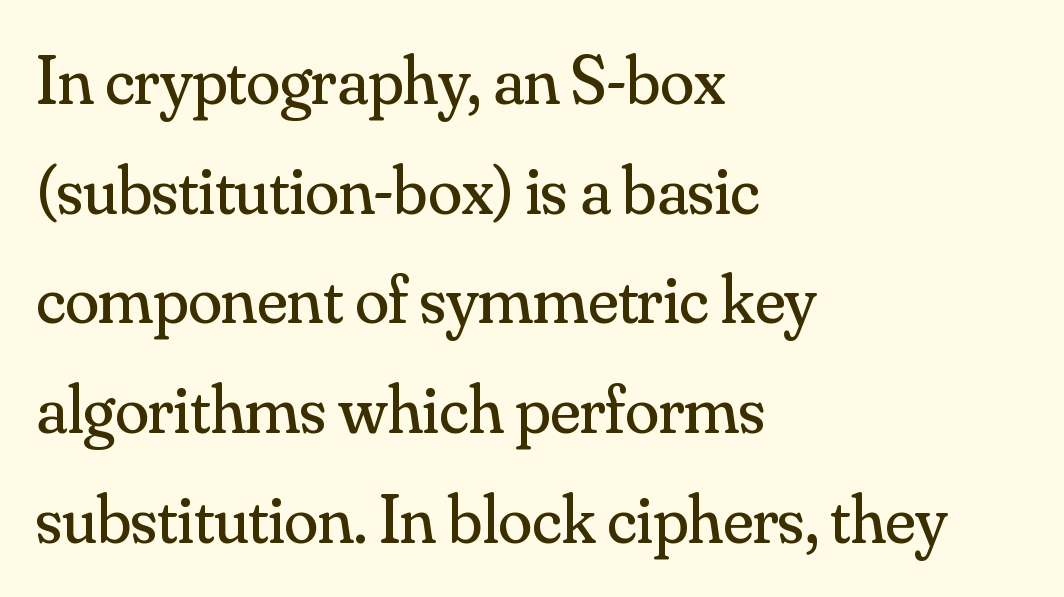
A light-to-regular cut is what we see here. What's the leading like? Ordinary, nothing unusual. Short note: letters normally spaced. Type style note: has serifs.
